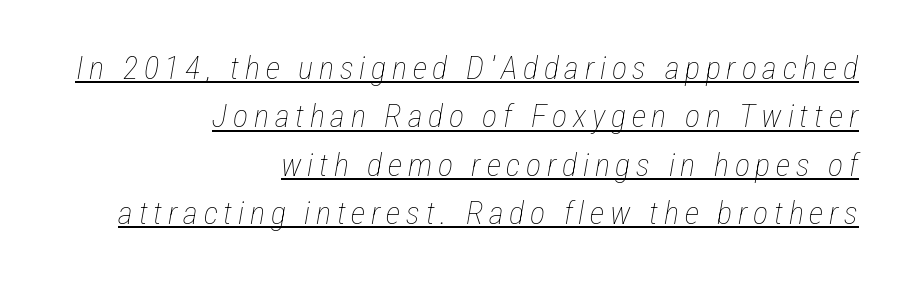
{"italic": "yes", "lean": "right", "slant_degrees": 12, "bold": "no", "weight": "thin", "width": "condensed", "stroke_contrast": "low", "x_height": "medium", "monospaced": "no", "underline": "yes", "align": "right", "line_spacing": "normal", "line_spacing_ratio": 1.51, "glyph_px": 32}
